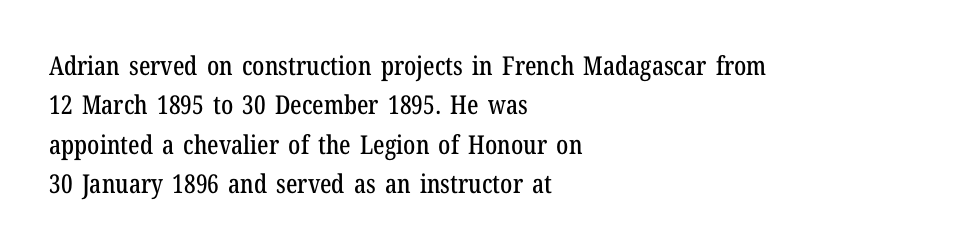
This rendering features lettering with no underline. Every row of glyphs begins at an identical x-position on the left. The leading is moderate, giving the passage an even texture. When letters stand straight like this, we call the style roman or upright.
